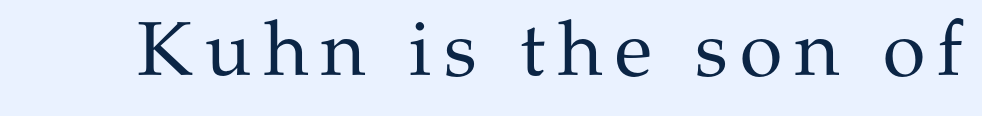
{"serif": "yes", "italic": "no", "bold": "no", "weight": "regular", "width": "normal", "stroke_contrast": "medium", "x_height": "medium", "monospaced": "no", "underline": "no", "glyph_px": 77}
